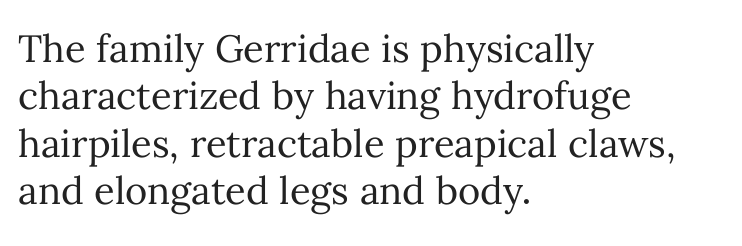
{"italic": "no", "bold": "no", "weight": "regular", "width": "normal", "stroke_contrast": "medium", "x_height": "medium", "monospaced": "no", "underline": "no", "align": "left", "line_spacing": "normal", "line_spacing_ratio": 1.25, "letter_spacing": "normal", "letter_spacing_em": 0.0, "glyph_px": 38}
